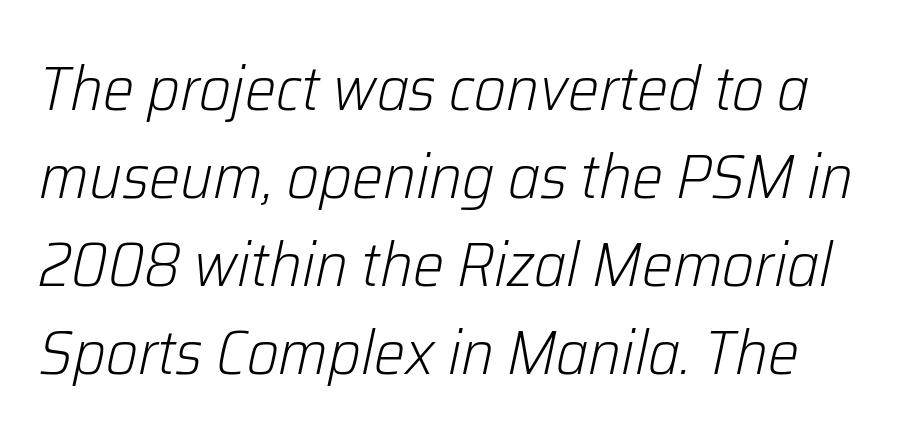
{"italic": "yes", "lean": "right", "slant_degrees": 12, "bold": "no", "weight": "light", "width": "normal", "stroke_contrast": "low", "x_height": "medium", "monospaced": "no", "underline": "no", "line_spacing": "normal", "line_spacing_ratio": 1.42, "letter_spacing": "normal", "letter_spacing_em": 0.0, "glyph_px": 62}
